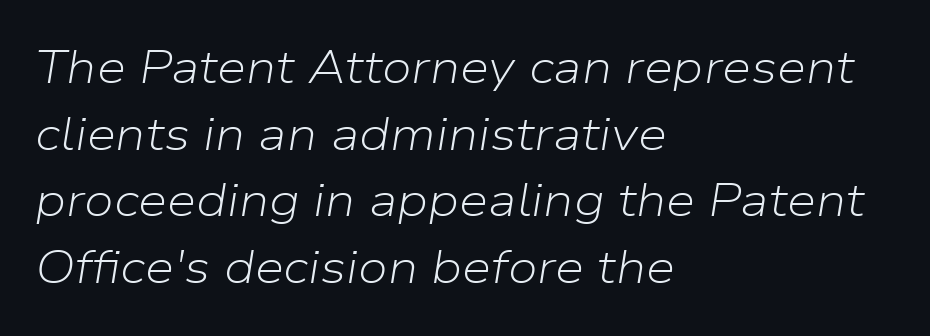
Q: Is the text bold? A: No.
Q: Is the text italic (slanted)? A: Yes, it leans right by about 9 degrees.
Q: Is the text underlined? A: No.
Q: How is the paragraph aligned? A: Left-aligned.
Q: Is the spacing between letters normal or unusually wide? A: Normal.
Q: Is the spacing between lines tight, normal or loose? A: Normal.
Q: Width (condensed, normal, or wide)? A: Normal.
Q: Stroke contrast? A: Low.
Q: x-height? A: Medium.
Q: Monospaced? A: No.
